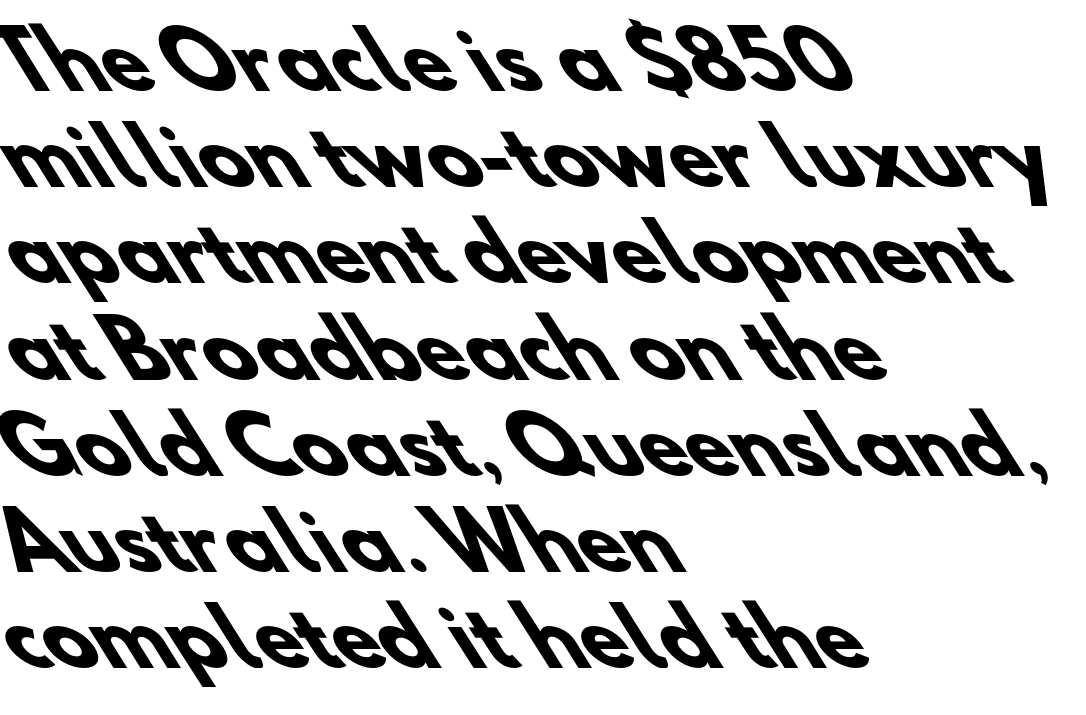
{"serif": "no", "bold": "yes", "weight": "heavy", "width": "normal", "stroke_contrast": "low", "x_height": "small", "monospaced": "no", "underline": "no", "align": "left", "line_spacing": "normal", "line_spacing_ratio": 1.25, "letter_spacing": "normal", "letter_spacing_em": 0.0, "glyph_px": 77}
